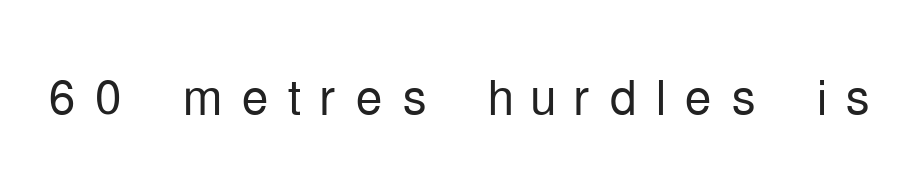
Nope, no serifs anywhere on these letters. Substantial extra tracking has been applied to these lines. It's the straight-up-and-down kind of type. You could not count columns in this text — the font is proportionally spaced.
